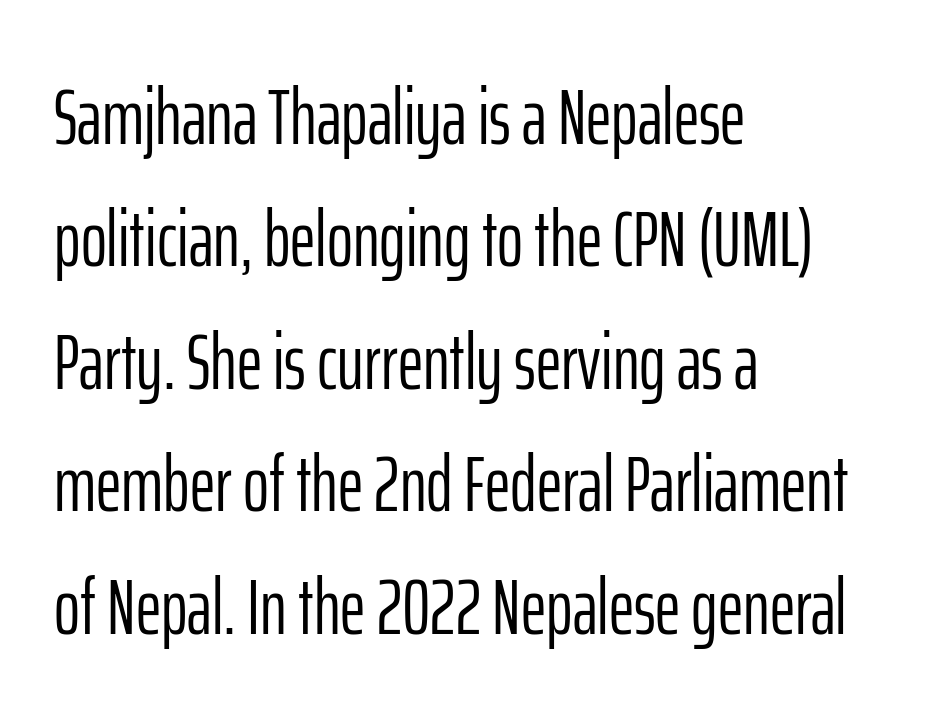
The image shows 79 px light, condensed sans-serif type, upright; set left-aligned, normal line spacing (1.55x), normal letter spacing, not underlined; low stroke contrast and a medium x-height.
